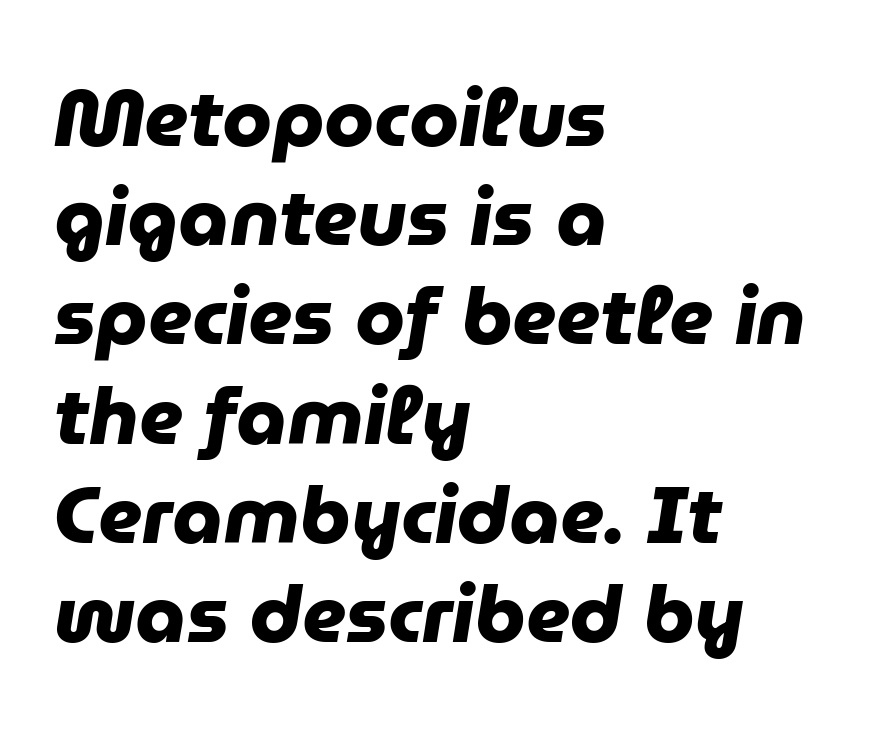
{"serif": "no", "bold": "yes", "weight": "heavy", "width": "normal", "stroke_contrast": "low", "x_height": "medium", "monospaced": "no", "underline": "no", "align": "left", "line_spacing_ratio": 1.24, "letter_spacing": "normal", "letter_spacing_em": 0.0, "glyph_px": 80}
